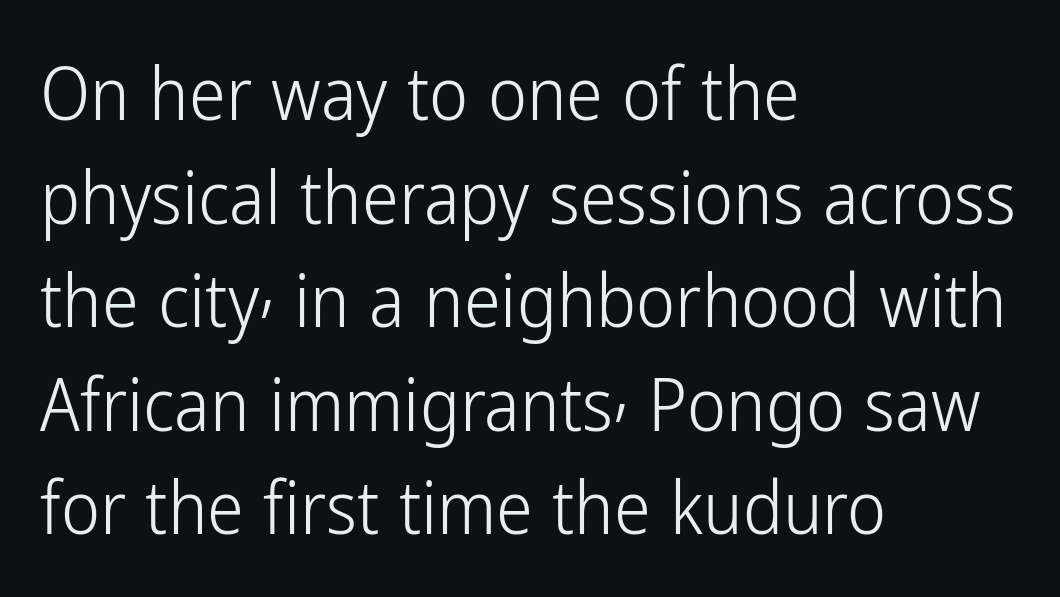
Q: Is the text bold? A: No.
Q: Is the text italic (slanted)? A: No, it is upright.
Q: Is the typeface a serif or a sans-serif typeface? A: Sans-serif.
Q: Is the text underlined? A: No.
Q: How is the paragraph aligned? A: Left-aligned.
Q: Is the spacing between letters normal or unusually wide? A: Normal.
Q: Is the spacing between lines tight, normal or loose? A: Normal.
Q: Width (condensed, normal, or wide)? A: Condensed.
Q: Stroke contrast? A: Low.
Q: x-height? A: Medium.
Q: Monospaced? A: No.
